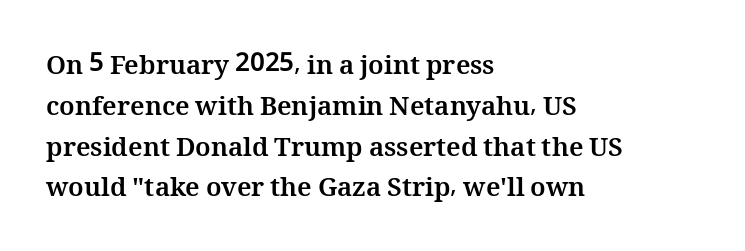
A dark, heavy texture on the line: the type is bold. Characters follow at the spacing the type designer built in. The designer left line spacing at the default. Unmarked baselines from the first word to the last. Posture: vertical.
